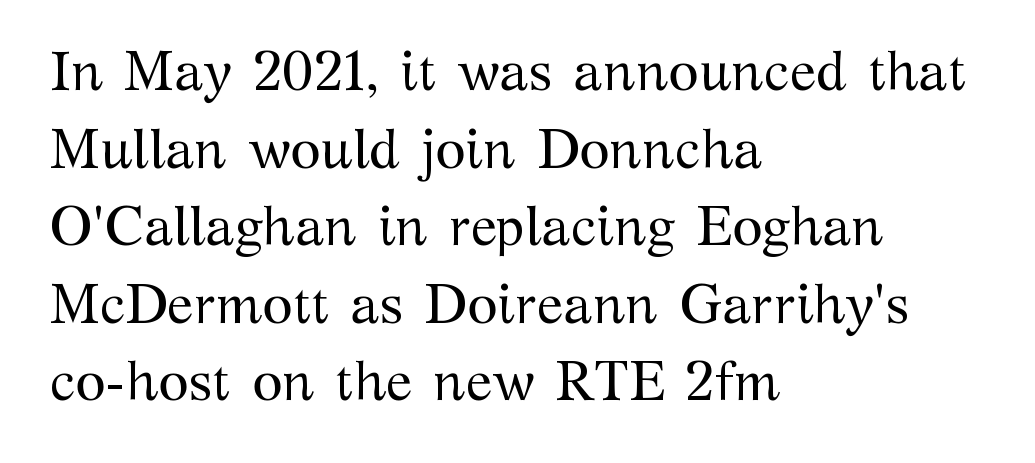
{"serif": "yes", "italic": "no", "bold": "no", "weight": "regular", "width": "normal", "stroke_contrast": "medium", "x_height": "medium", "monospaced": "no", "underline": "no", "align": "left", "line_spacing": "normal", "line_spacing_ratio": 1.41, "letter_spacing": "normal", "letter_spacing_em": 0.0, "glyph_px": 55}
